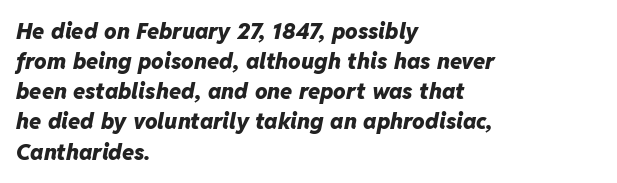
The image shows 22 px bold type, italic (leaning right); set left-aligned, normal line spacing (1.37x), normal letter spacing, not underlined.
